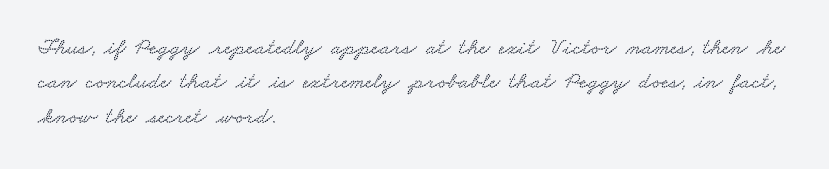
{"underline": "no", "align": "left", "line_spacing": "normal", "line_spacing_ratio": 1.49, "letter_spacing": "normal", "letter_spacing_em": 0.0, "glyph_px": 23}
